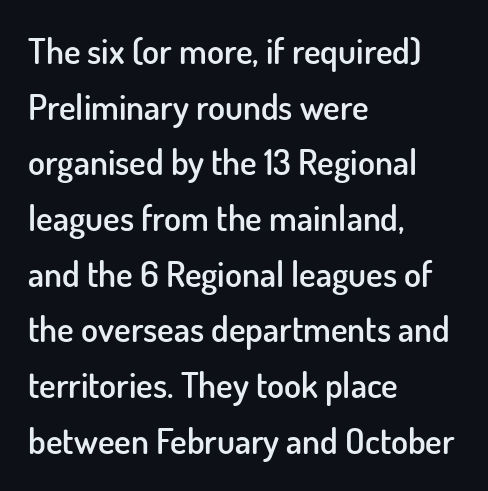
{"serif": "no", "italic": "no", "bold": "semi", "weight": "semibold", "width": "normal", "stroke_contrast": "low", "x_height": "small", "monospaced": "no", "underline": "no", "align": "left", "line_spacing": "normal", "line_spacing_ratio": 1.59, "letter_spacing": "normal", "letter_spacing_em": 0.0, "glyph_px": 35}
